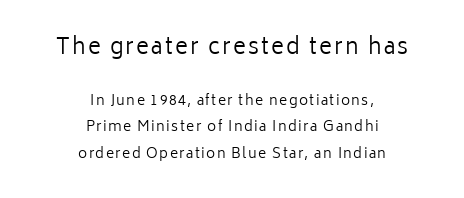
Q: Is the text bold? A: No.
Q: Is the text italic (slanted)? A: No, it is upright.
Q: Is the text underlined? A: No.
Q: How is the paragraph aligned? A: Centered.
Q: Is the spacing between lines tight, normal or loose? A: Loose.
Q: Which block of text is set in a larger size, the first (top) or the second (bottom)? A: The first (top) one.
